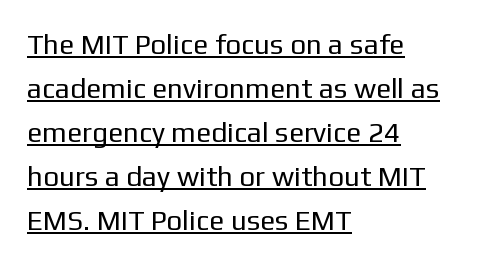
{"serif": "no", "italic": "no", "bold": "no", "weight": "regular", "width": "normal", "stroke_contrast": "low", "x_height": "medium", "monospaced": "no", "underline": "yes", "align": "left", "line_spacing": "normal", "line_spacing_ratio": 1.57, "letter_spacing": "normal", "letter_spacing_em": 0.0, "glyph_px": 28}
